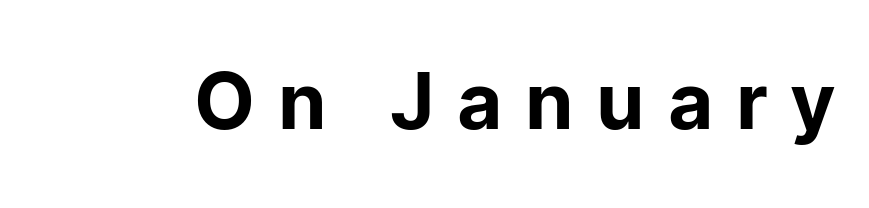
Q: Is the text italic (slanted)? A: No, it is upright.
Q: Is the typeface a serif or a sans-serif typeface? A: Sans-serif.
Q: Is the text underlined? A: No.
Q: Is the spacing between letters normal or unusually wide? A: Unusually wide.
Q: Width (condensed, normal, or wide)? A: Normal.
Q: Stroke contrast? A: Low.
Q: x-height? A: Medium.
Q: Monospaced? A: No.
